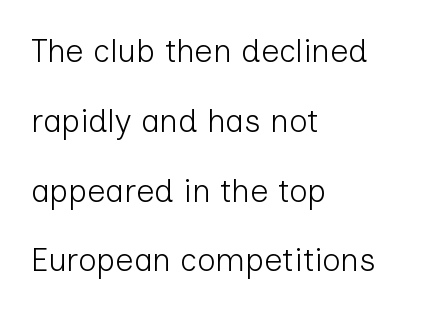
{"serif": "no", "italic": "no", "bold": "no", "weight": "light", "width": "normal", "stroke_contrast": "low", "x_height": "medium", "monospaced": "no", "underline": "no", "align": "left", "line_spacing": "loose", "line_spacing_ratio": 2.18, "letter_spacing": "normal", "letter_spacing_em": 0.0, "glyph_px": 32}
